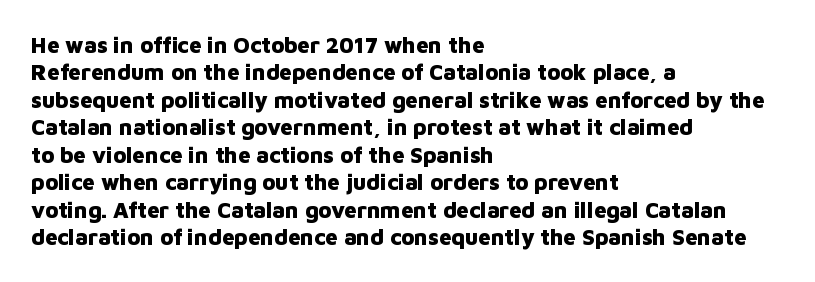
The image shows 22 px bold type, upright; set left-aligned, normal line spacing (1.25x), normal letter spacing, not underlined.
